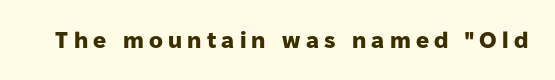
{"italic": "no", "bold": "yes", "underline": "no", "letter_spacing": "wide", "letter_spacing_em": 0.23, "glyph_px": 23}
